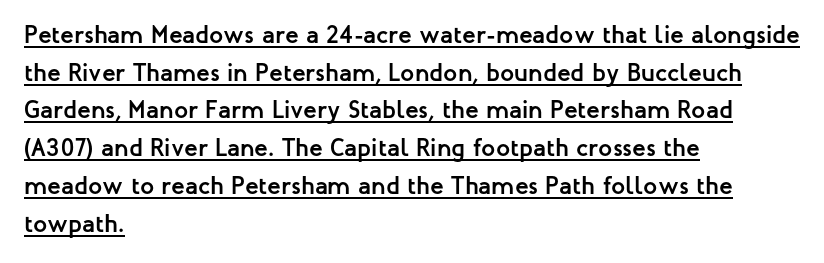
Weight: bold. One-word summary of the alignment: left. You can see a thin bar hugging the bottom of the glyphs. Unlike italic type, these characters show no tilt at all. Tracking value appears to be zero — textbook default spacing.
